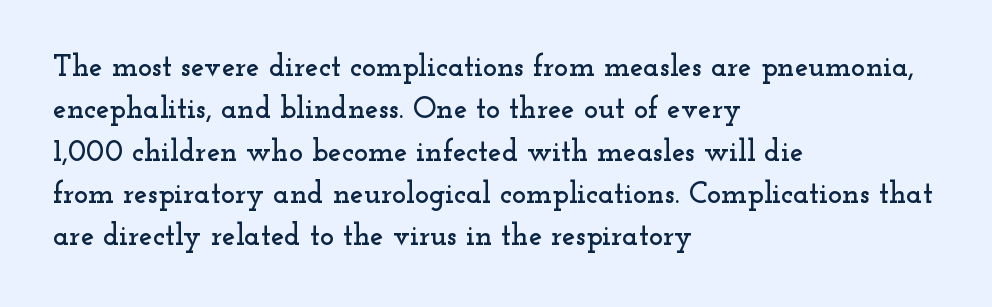
The vertical gap from one line to the next is medium. Plain, unruled lines of type. Tall strokes in this sample are plumb rather than angled. All the whitespace from short lines collects on the right. Glyph-to-glyph distance matches everyday printed text.
